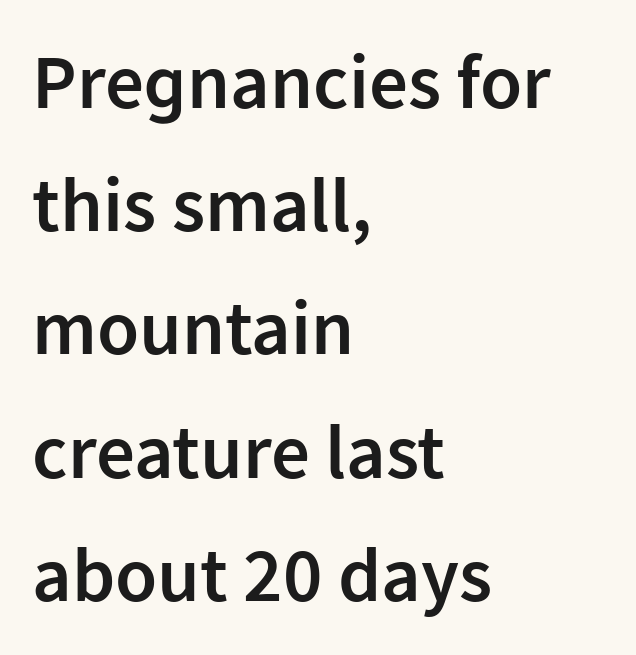
The image shows 77 px semibold sans-serif type, upright; set left-aligned, normal line spacing (1.6x), normal letter spacing, not underlined; low stroke contrast and a medium x-height.
